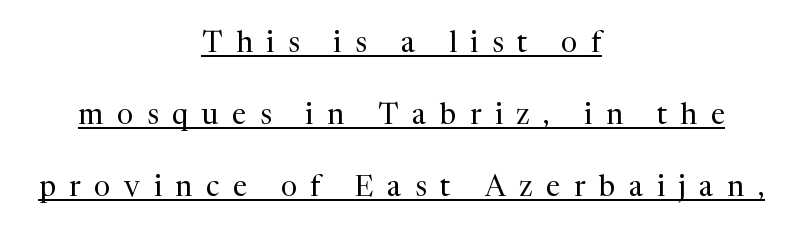
Q: Is the text bold? A: No.
Q: Is the text italic (slanted)? A: No, it is upright.
Q: Is the typeface a serif or a sans-serif typeface? A: Serif.
Q: Is the text underlined? A: Yes.
Q: How is the paragraph aligned? A: Centered.
Q: Is the spacing between letters normal or unusually wide? A: Unusually wide.
Q: Is the spacing between lines tight, normal or loose? A: Loose.
Q: Width (condensed, normal, or wide)? A: Normal.
Q: Stroke contrast? A: Medium.
Q: x-height? A: Medium.
Q: Monospaced? A: No.
